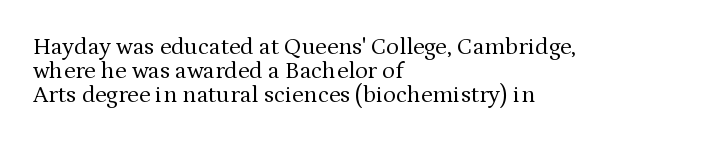
{"italic": "no", "bold": "no", "underline": "no", "align": "left", "line_spacing": "tight", "line_spacing_ratio": 1.01, "letter_spacing": "normal", "letter_spacing_em": 0.0, "glyph_px": 24}
